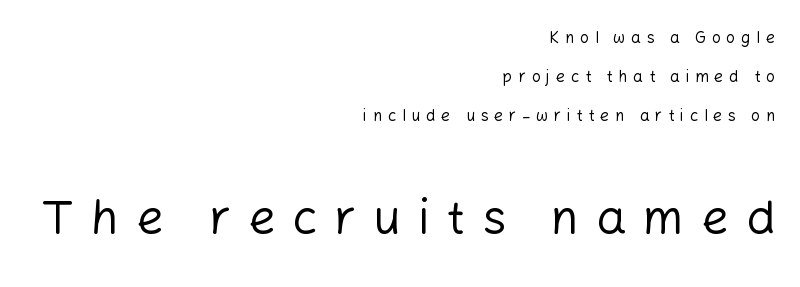
Q: Is the text bold? A: No.
Q: Is the text italic (slanted)? A: No, it is upright.
Q: Is the typeface a serif or a sans-serif typeface? A: Sans-serif.
Q: Is the text underlined? A: No.
Q: How is the paragraph aligned? A: Right-aligned.
Q: Is the spacing between letters normal or unusually wide? A: Unusually wide.
Q: Is the spacing between lines tight, normal or loose? A: Loose.
Q: Which block of text is set in a larger size, the first (top) or the second (bottom)? A: The second (bottom) one.
Q: Width (condensed, normal, or wide)? A: Normal.
Q: Stroke contrast? A: Low.
Q: x-height? A: Medium.
Q: Monospaced? A: No.
